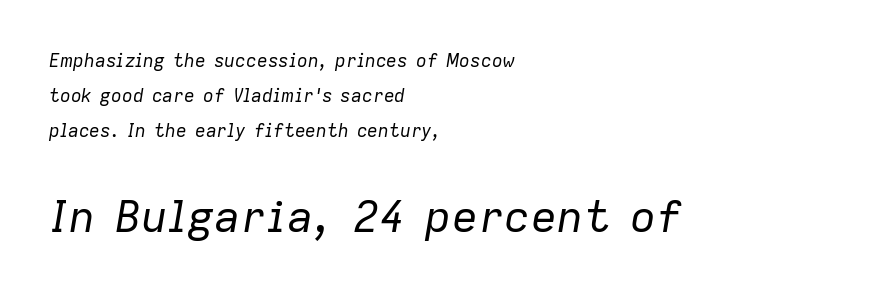
Line beginnings align vertically; line endings do not. Quick note: italic. How would I describe the line gaps? Wide and relaxed. The horizontal fit of the characters is conventional and even. A light-to-regular cut is what we see here.
